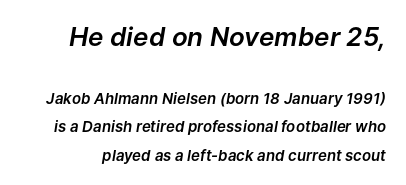
{"italic": "yes", "lean": "right", "slant_degrees": 9, "underline": "no", "line_spacing_ratio": 1.87, "letter_spacing": "normal", "letter_spacing_em": 0.0, "larger_block": "first", "size_ratio": 1.73, "glyph_px": 26}
